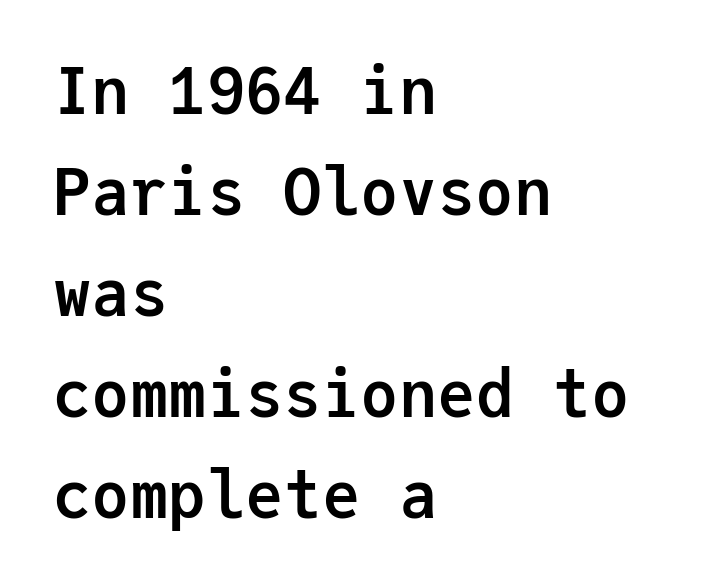
Nothing sits at the stroke ends, so this counts as sans-serif. Strong, thick strokes mark this as bold type. This rendering features lettering with no underline. The letters march in equal steps, a hallmark of fixed-pitch type.
